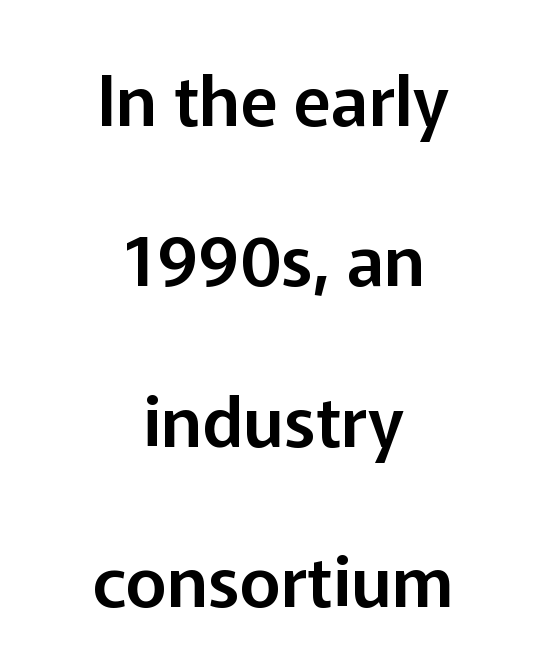
Q: Is the text italic (slanted)? A: No, it is upright.
Q: Is the typeface a serif or a sans-serif typeface? A: Sans-serif.
Q: Is the text underlined? A: No.
Q: How is the paragraph aligned? A: Centered.
Q: Is the spacing between letters normal or unusually wide? A: Normal.
Q: Is the spacing between lines tight, normal or loose? A: Loose.
Q: Width (condensed, normal, or wide)? A: Normal.
Q: Stroke contrast? A: Low.
Q: x-height? A: Medium.
Q: Monospaced? A: No.
